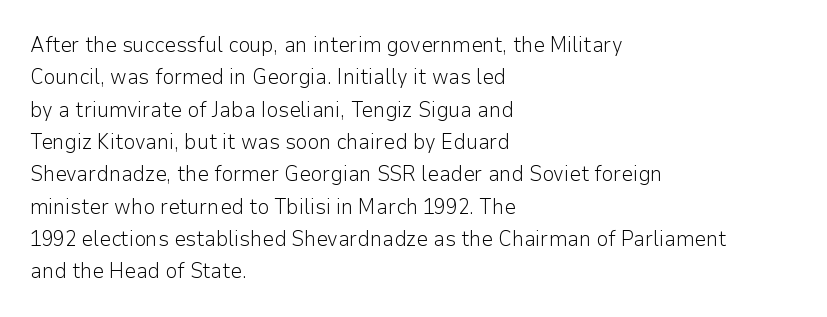
Words float on clear page, feet unadorned. Letters have the restrained weight of plain body copy at most. Horizontal alignment here is leftward, the default for most running prose. Whoever set this chose a conventional vertical rhythm. This sample uses an upright cut, with every glyph sitting square on the baseline.
